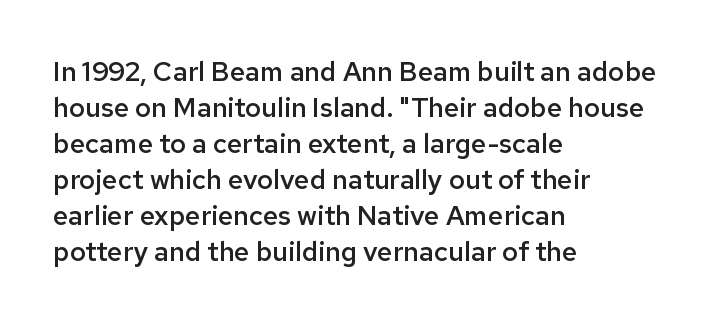
Does extra space separate the letters? No, they use regular spacing. Evenly set lines give the paragraph a standard silhouette. Nobody drew a line under any word here. Notice the strokes are somewhat thickened but not fully heavy: this is a semibold. Layout note: lines flush left.
